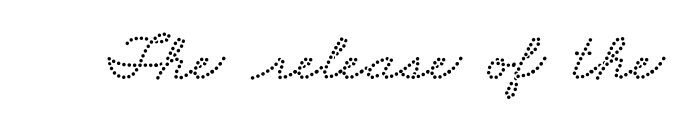
Here the designer chose a conventional face with non-uniform glyph widths. This rendering leaves character spacing at its baseline value. Descenders are the only things crossing below the line.
